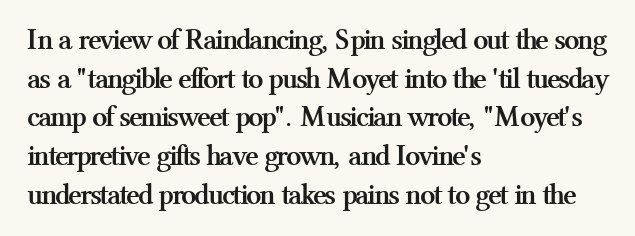
Q: Is the text bold? A: Yes.
Q: Is the text italic (slanted)? A: No, it is upright.
Q: Is the typeface a serif or a sans-serif typeface? A: Serif.
Q: Is the text underlined? A: No.
Q: How is the paragraph aligned? A: Left-aligned.
Q: Is the spacing between letters normal or unusually wide? A: Normal.
Q: Is the spacing between lines tight, normal or loose? A: Normal.
Q: Width (condensed, normal, or wide)? A: Normal.
Q: Stroke contrast? A: Medium.
Q: x-height? A: Medium.
Q: Monospaced? A: No.
